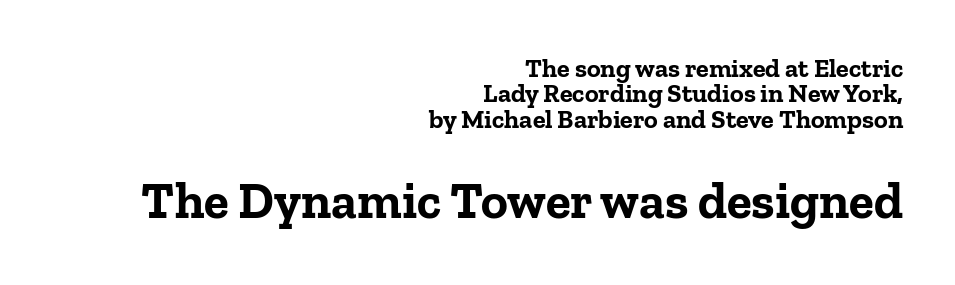
{"serif": "yes", "italic": "no", "bold": "yes", "weight": "bold", "width": "normal", "stroke_contrast": "low", "x_height": "medium", "monospaced": "no", "underline": "no", "align": "right", "line_spacing": "tight", "line_spacing_ratio": 0.98, "letter_spacing": "normal", "letter_spacing_em": 0.0, "larger_block": "second", "size_ratio": 1.96, "glyph_px": 51}
